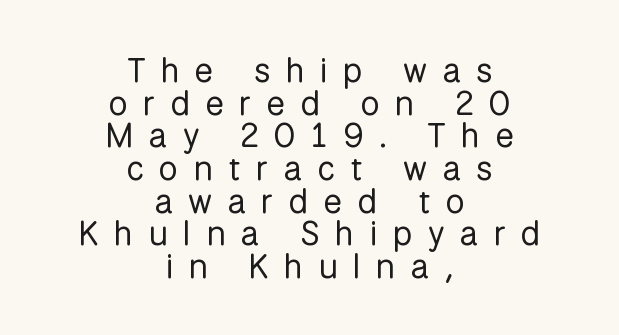
{"serif": "no", "italic": "no", "bold": "no", "weight": "regular", "width": "normal", "stroke_contrast": "low", "x_height": "medium", "monospaced": "no", "underline": "no", "align": "center", "line_spacing": "tight", "line_spacing_ratio": 0.96, "letter_spacing": "wide", "letter_spacing_em": 0.46, "glyph_px": 34}
